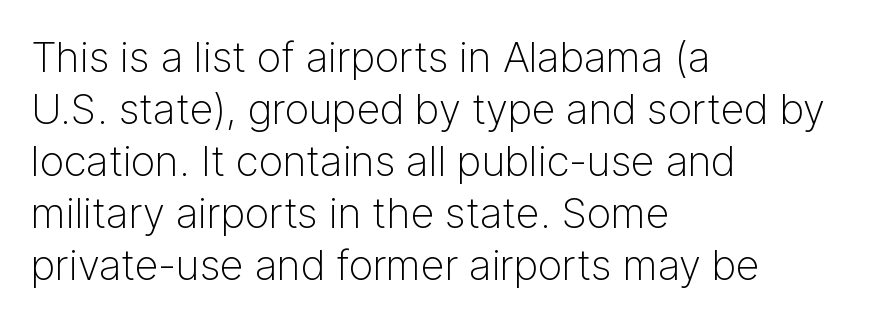
The image shows 42 px light sans-serif type, upright; set left-aligned, line spacing 1.24x, normal letter spacing, not underlined; low stroke contrast and a medium x-height.
